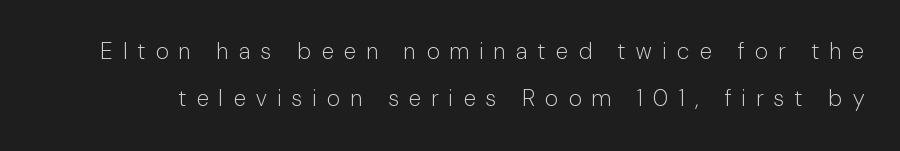
{"italic": "no", "bold": "no", "underline": "no", "line_spacing": "loose", "line_spacing_ratio": 2.06, "letter_spacing": "wide", "letter_spacing_em": 0.47, "glyph_px": 23}
